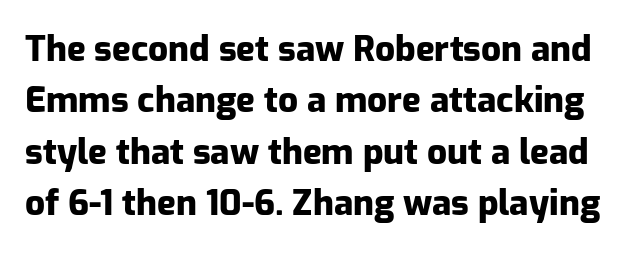
Underline: absent. Rows of type keep a routine distance in the vertical direction. Quick note: not italic, upright. Students, this is bold: see how much ink each stroke carries. The face used here is proportionally spaced, like ordinary book or web type.
